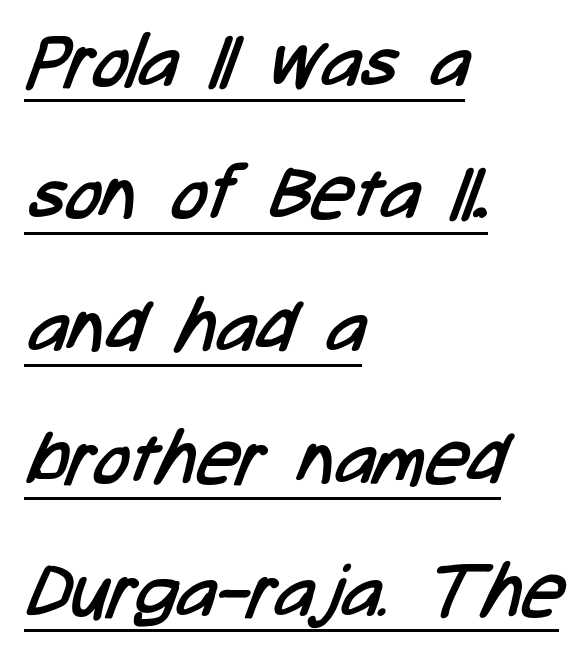
The image shows 74 px regular-weight, condensed sans-serif type; set left-aligned, line spacing 1.79x, normal letter spacing, underlined; low stroke contrast and a medium x-height.
